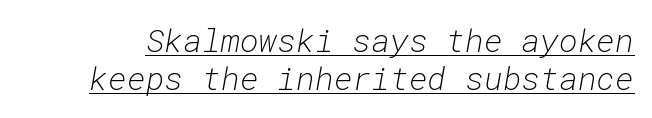
The image shows 32 px light type, italic (leaning right), monospaced; set line spacing 1.19x, normal letter spacing, underlined; low stroke contrast and a medium x-height.
